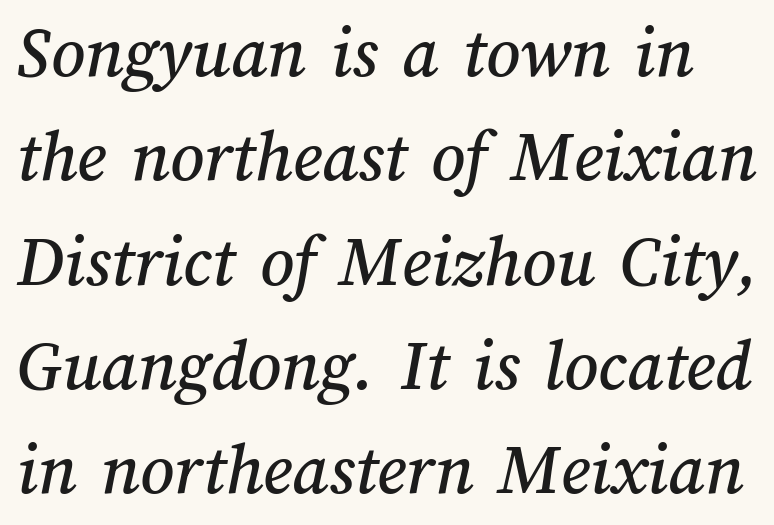
{"width": "normal", "stroke_contrast": "medium", "x_height": "medium", "monospaced": "no", "underline": "no", "line_spacing": "normal", "line_spacing_ratio": 1.41, "letter_spacing": "normal", "letter_spacing_em": 0.0, "glyph_px": 74}
